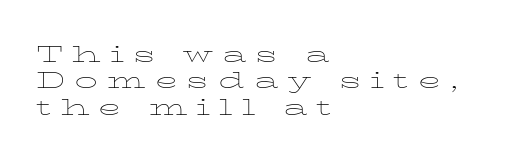
The image shows 23 px text type, upright; set left-aligned, tight line spacing (1.15x), unusually wide letter spacing (+0.39 em), not underlined.
